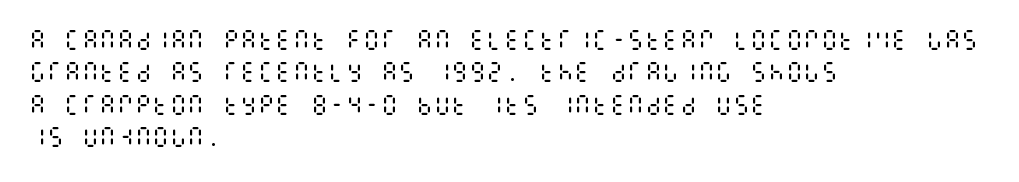
Does extra space separate the letters? No, they use regular spacing. Compared with a typical body face, this is equally light or lighter still. Casual observation: everything's shoved over to the left. This sample keeps an unexceptional amount of space between lines.
